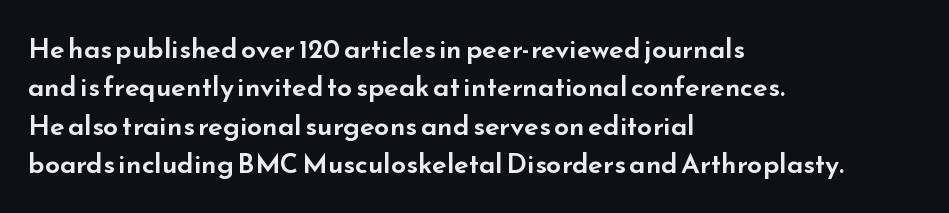
The image shows 27 px text type, upright; set left-aligned, normal line spacing (1.42x), normal letter spacing, not underlined.
